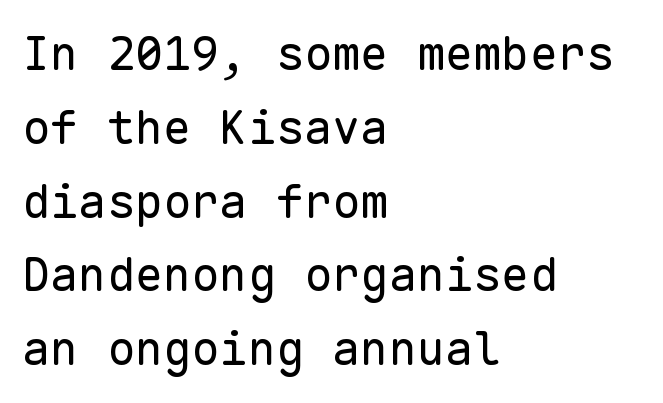
Are there feet on the stems? There aren't — it's a sans. Spacing between characters is what you'd get straight out of the box. Honestly, there is no underline to notice here at all. Think of a typewriter: that constant character pitch is what you see here. Line spacing here is normal. Notice how the passage keeps a crisp vertical edge on the left only.
